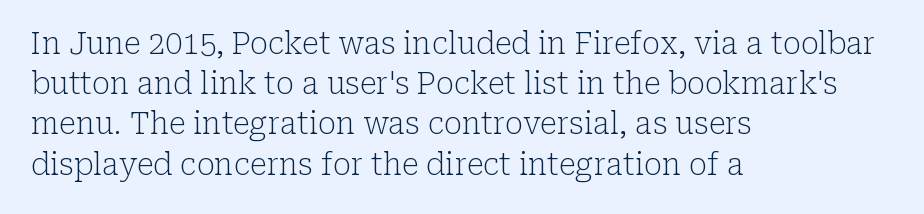
The lines in this sample share a left origin and differ only in where they stop. Decoration check: the copy has no underline. A typesetter would call this proportional, since set widths differ per character. Interline gaps are of average width in this sample. Posture: straight, roman, zero tilt.
